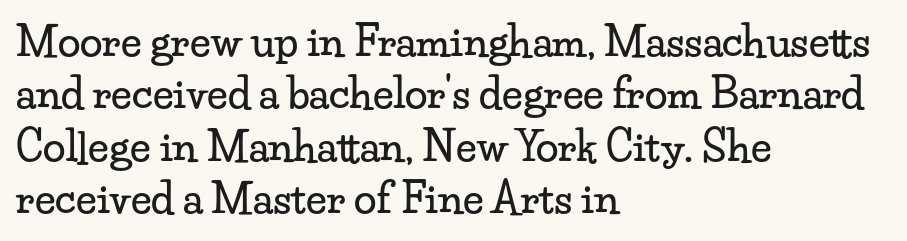
Q: Is the text italic (slanted)? A: No, it is upright.
Q: Is the typeface a serif or a sans-serif typeface? A: Serif.
Q: Is the text underlined? A: No.
Q: How is the paragraph aligned? A: Left-aligned.
Q: Is the spacing between letters normal or unusually wide? A: Normal.
Q: Is the spacing between lines tight, normal or loose? A: Normal.
Q: Width (condensed, normal, or wide)? A: Wide.
Q: Stroke contrast? A: Low.
Q: x-height? A: Small.
Q: Monospaced? A: No.
